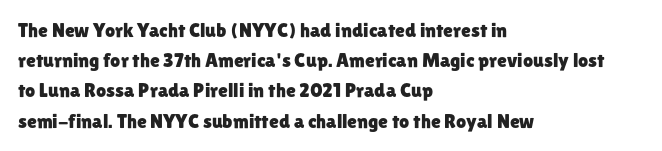
Q: Is the text italic (slanted)? A: No, it is upright.
Q: Is the text underlined? A: No.
Q: How is the paragraph aligned? A: Left-aligned.
Q: Is the spacing between letters normal or unusually wide? A: Normal.
Q: Is the spacing between lines tight, normal or loose? A: Normal.
